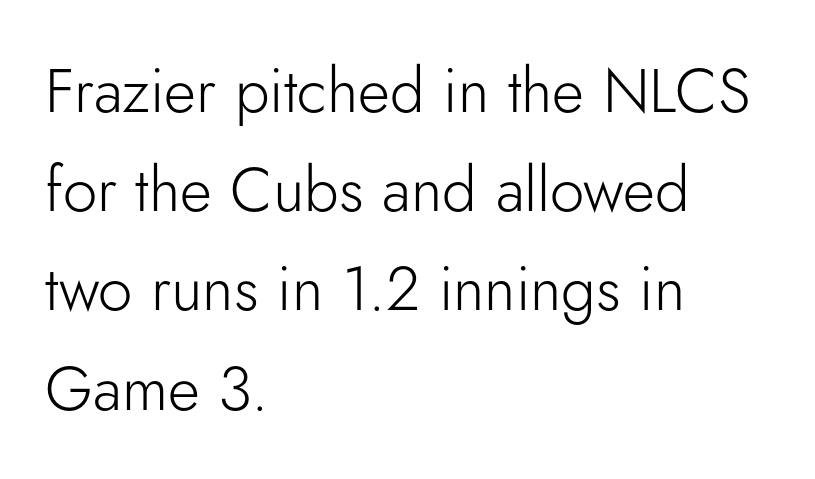
Any mark beneath the type? The region is blank. The text block is weighted toward the left margin, trailing off unevenly rightward. Nope, not italic — everything's standing straight. The line texture is even and compact thanks to regular tracking. The rendering uses natural spacing where letterforms have individual widths.
